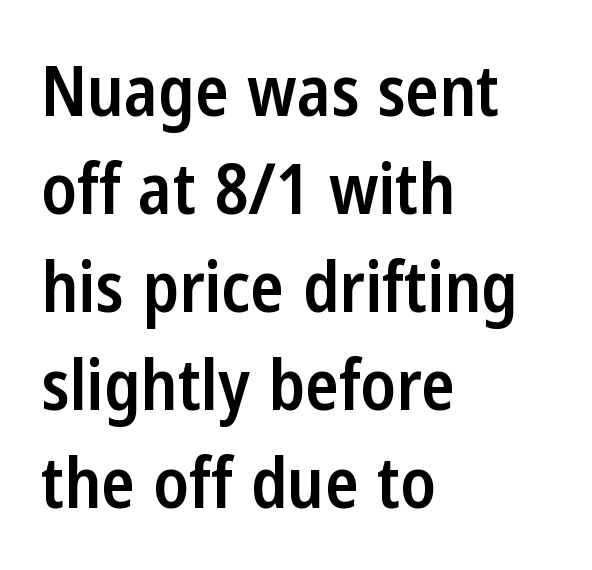
The image shows 70 px semibold, condensed sans-serif type, upright; set left-aligned, normal line spacing (1.4x), normal letter spacing, not underlined; low stroke contrast and a medium x-height.
